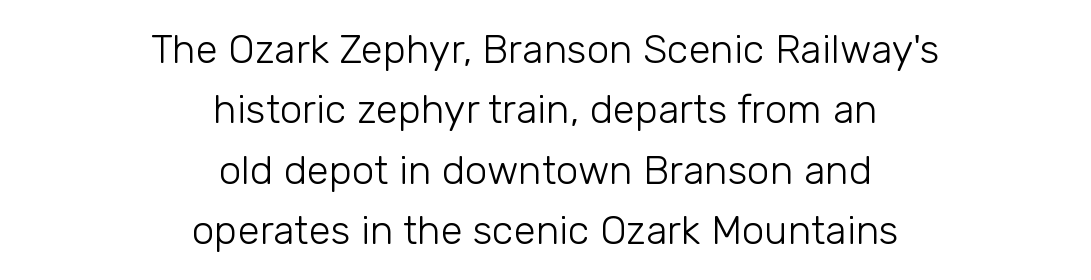
{"serif": "no", "italic": "no", "bold": "no", "weight": "light", "width": "normal", "stroke_contrast": "low", "x_height": "medium", "monospaced": "no", "underline": "no", "align": "center", "line_spacing": "normal", "line_spacing_ratio": 1.51, "letter_spacing": "normal", "letter_spacing_em": 0.0, "glyph_px": 40}
